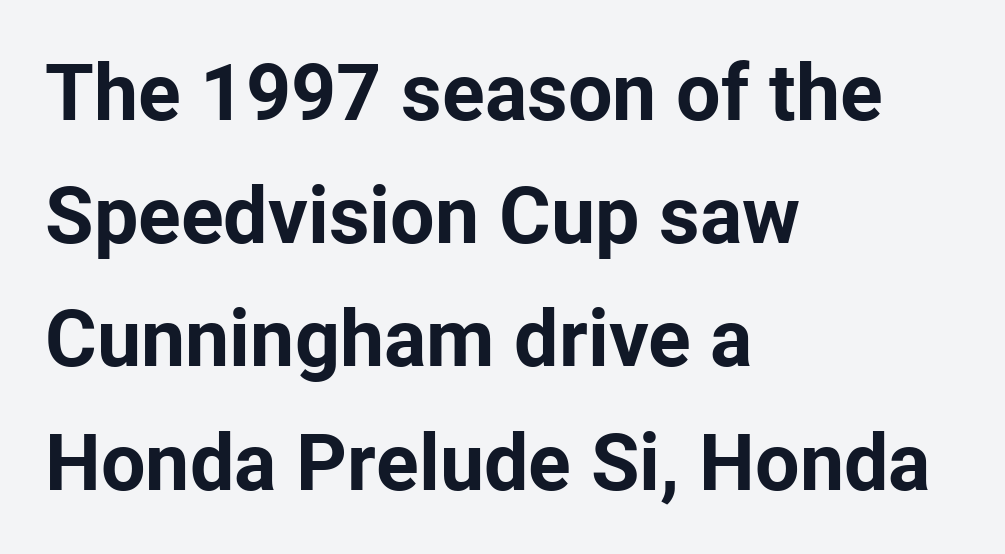
Type style note: lacks serifs. In CSS terms this would be text-align: left. Between one letter and the next there's only the usual sliver of space. Check the space under the baseline: it is left empty. You could not count columns in this text — the font is proportionally spaced.
